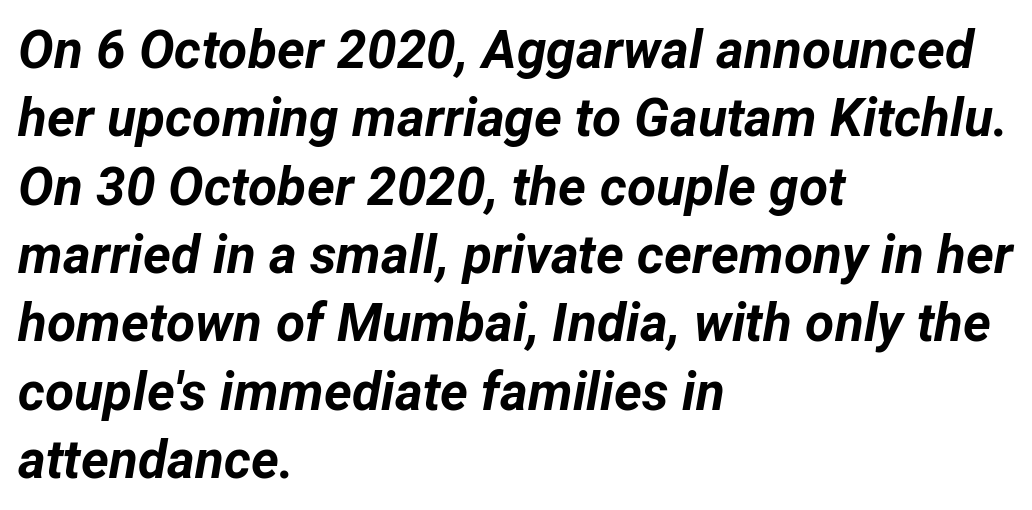
The image shows 53 px bold type, italic (leaning right); set left-aligned, normal line spacing (1.29x), normal letter spacing, not underlined; low stroke contrast and a medium x-height.
